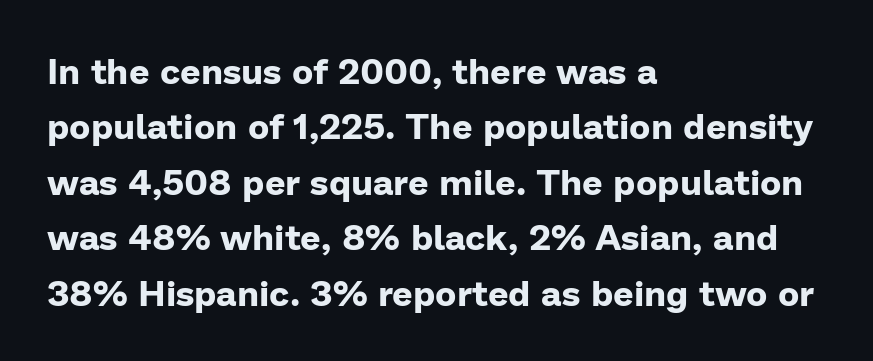
{"serif": "no", "italic": "no", "bold": "yes", "weight": "bold", "width": "normal", "stroke_contrast": "low", "x_height": "medium", "monospaced": "no", "underline": "no", "align": "left", "line_spacing": "normal", "line_spacing_ratio": 1.54, "letter_spacing": "normal", "letter_spacing_em": 0.0, "glyph_px": 36}
